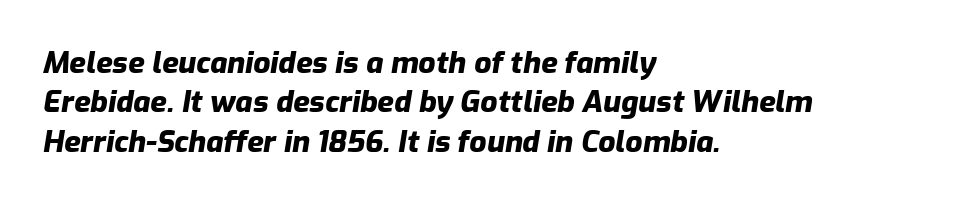
The space beneath each line is pristine and unruled. The whole block is typeset with a tilt. Where is the straight margin? On the left. The letterforms sit shoulder to shoulder at normal distance. Weight check: bold — yes, fully. Compared with typical paragraphs, the rows here are spaced about the same.
